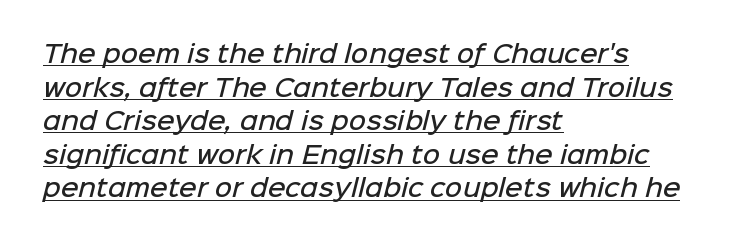
The image shows 24 px text type; set left-aligned, normal line spacing (1.4x), normal letter spacing, underlined.
